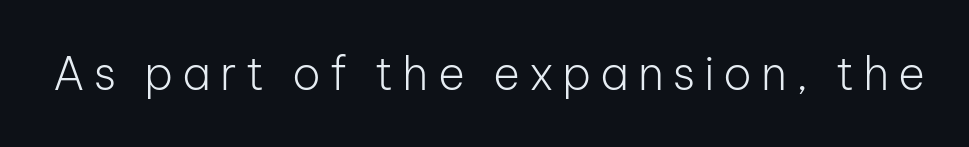
Q: Is the text bold? A: No.
Q: Is the text italic (slanted)? A: No, it is upright.
Q: Is the typeface a serif or a sans-serif typeface? A: Sans-serif.
Q: Is the text underlined? A: No.
Q: Width (condensed, normal, or wide)? A: Normal.
Q: Stroke contrast? A: Low.
Q: x-height? A: Medium.
Q: Monospaced? A: No.
